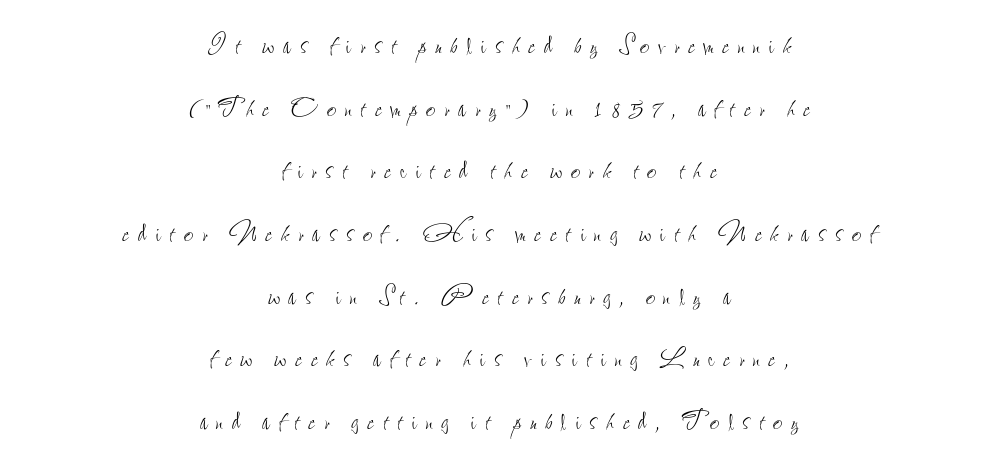
Q: Is the text bold? A: No.
Q: Is the text italic (slanted)? A: Yes.
Q: Is the text underlined? A: No.
Q: How is the paragraph aligned? A: Centered.
Q: Is the spacing between letters normal or unusually wide? A: Unusually wide.
Q: Is the spacing between lines tight, normal or loose? A: Loose.
Q: Width (condensed, normal, or wide)? A: Condensed.
Q: Stroke contrast? A: Low.
Q: x-height? A: Small.
Q: Monospaced? A: No.
